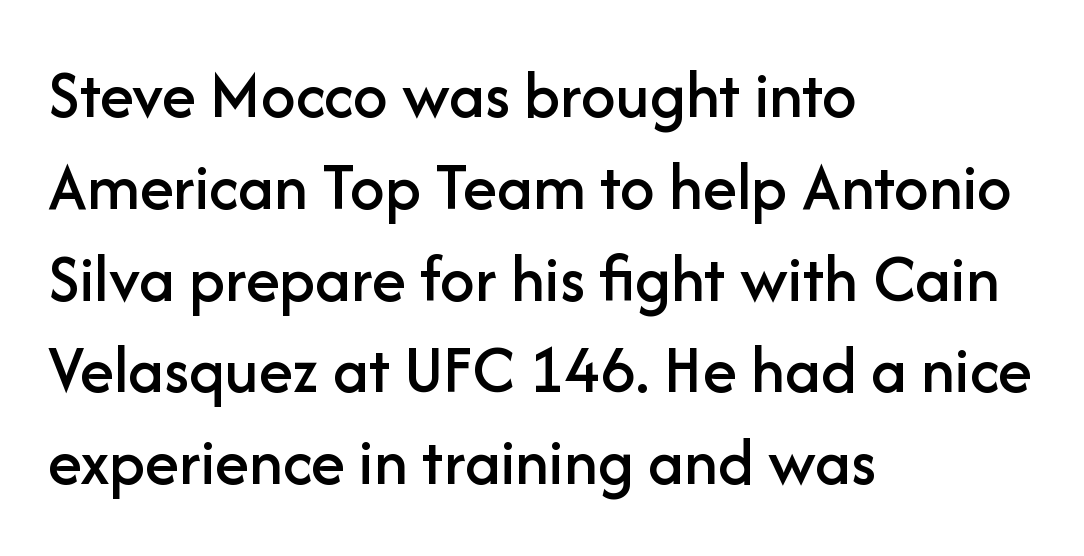
{"serif": "no", "italic": "no", "width": "normal", "stroke_contrast": "low", "x_height": "medium", "monospaced": "no", "underline": "no", "align": "left", "line_spacing": "normal", "line_spacing_ratio": 1.33, "letter_spacing": "normal", "letter_spacing_em": 0.0, "glyph_px": 69}
